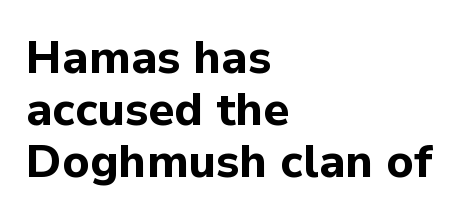
Stroke thickness is high; the sample reads as a true bold. Is this a fixed-width face? No — the glyphs have proportional, varying widths. Quick note: interline space is minimal. No extra tracking has been applied to these lines. The setting favours the left margin, as ordinary paragraphs usually do. The typography opts for an upright posture over an oblique one.
